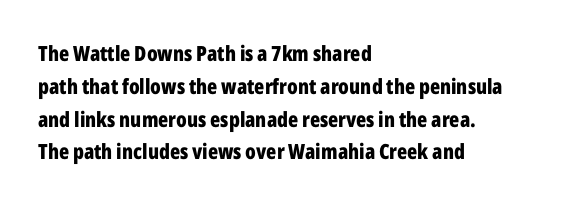
{"italic": "no", "bold": "yes", "underline": "no", "align": "left", "line_spacing": "normal", "line_spacing_ratio": 1.56, "letter_spacing": "normal", "letter_spacing_em": 0.0, "glyph_px": 21}
